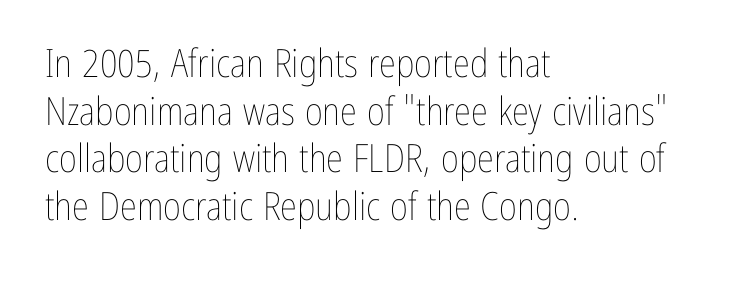
Tracking value appears to be zero — textbook default spacing. Notice how the stems are strictly vertical — no italics here. Descenders are the only things crossing below the line. Horizontal alignment here is leftward, the default for most running prose.
